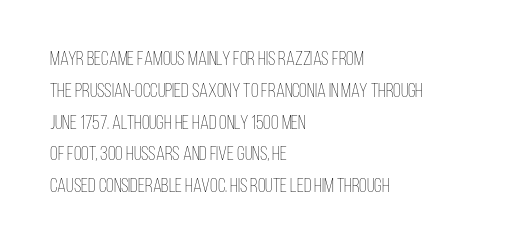
Q: Is the text bold? A: No.
Q: Is the text italic (slanted)? A: No, it is upright.
Q: Is the text underlined? A: No.
Q: How is the paragraph aligned? A: Left-aligned.
Q: Is the spacing between letters normal or unusually wide? A: Normal.
Q: Is the spacing between lines tight, normal or loose? A: Normal.
